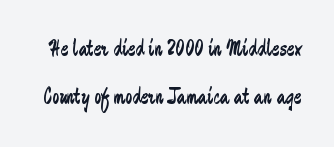
Q: Is the text bold? A: No.
Q: Is the text italic (slanted)? A: Yes.
Q: Is the text underlined? A: No.
Q: Is the spacing between letters normal or unusually wide? A: Normal.
Q: Is the spacing between lines tight, normal or loose? A: Loose.
